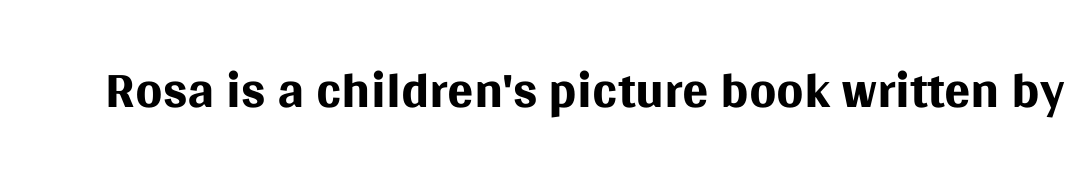
The image shows 78 px regular-weight sans-serif type, upright; set normal letter spacing, not underlined; medium stroke contrast and a large x-height.
